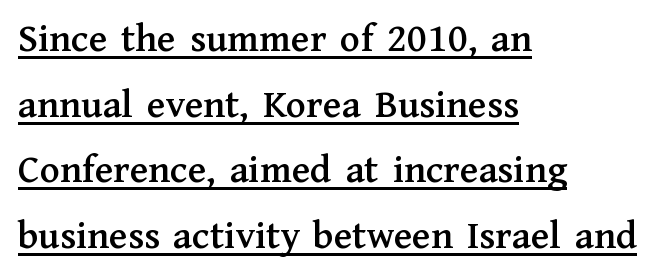
The image shows 41 px serif type, upright; set left-aligned, normal line spacing (1.6x), normal letter spacing, underlined; medium stroke contrast and a medium x-height.
